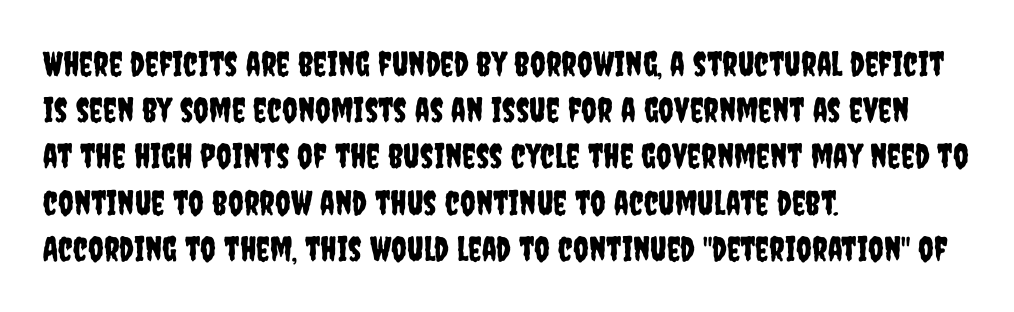
The image shows 34 px condensed sans-serif type, upright; set left-aligned, normal line spacing (1.36x), normal letter spacing, not underlined; low stroke contrast and a large x-height.
